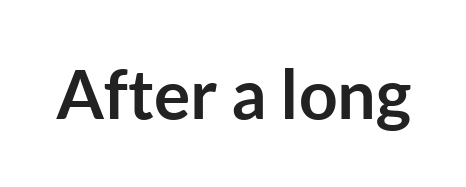
Q: Is the text bold? A: Yes.
Q: Is the text italic (slanted)? A: No, it is upright.
Q: Is the typeface a serif or a sans-serif typeface? A: Sans-serif.
Q: Is the text underlined? A: No.
Q: Is the spacing between letters normal or unusually wide? A: Normal.
Q: Width (condensed, normal, or wide)? A: Normal.
Q: Stroke contrast? A: Low.
Q: x-height? A: Medium.
Q: Monospaced? A: No.
